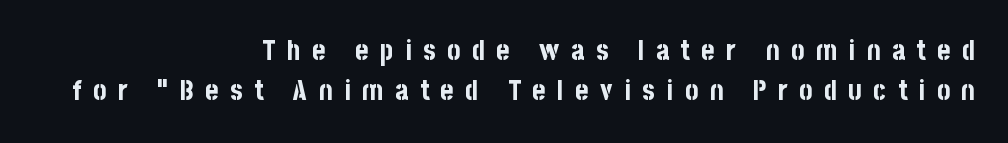
Each new line begins a customary step beneath the previous one. Caption: bold face, heavy strokes. If you drew a ruler down the right edge, every line would touch it. Proportional: the letters do not fall into vertical columns. The foot of each line stays bare and open.
